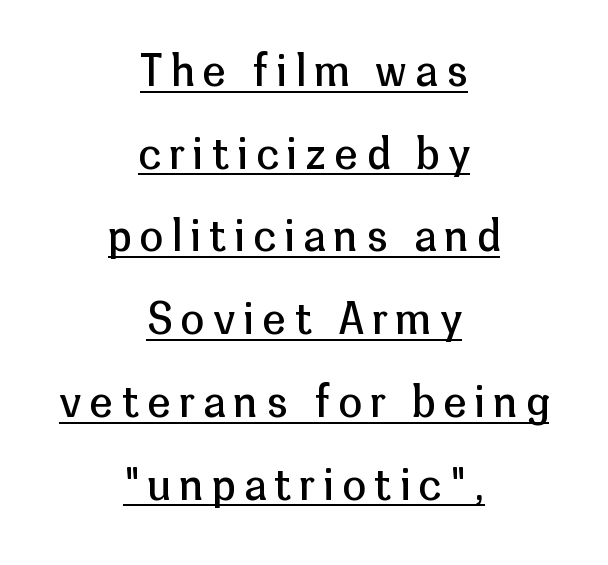
{"serif": "no", "italic": "no", "bold": "no", "weight": "regular", "width": "normal", "stroke_contrast": "low", "x_height": "medium", "monospaced": "no", "underline": "yes", "align": "center", "line_spacing": "loose", "line_spacing_ratio": 1.97, "letter_spacing": "wide", "letter_spacing_em": 0.21, "glyph_px": 42}
